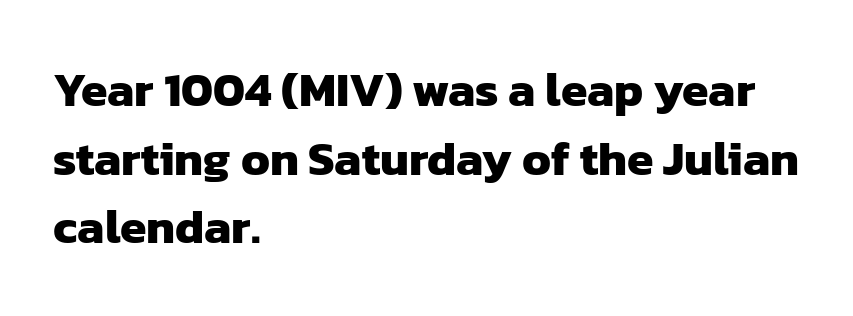
The font is running at its bold setting. These lines are rendered in a variable-pitch font. This rendering features lettering with no underline. The text was rendered using a sans face with plain stroke endings. Successive baselines arrive at the customary interval.
